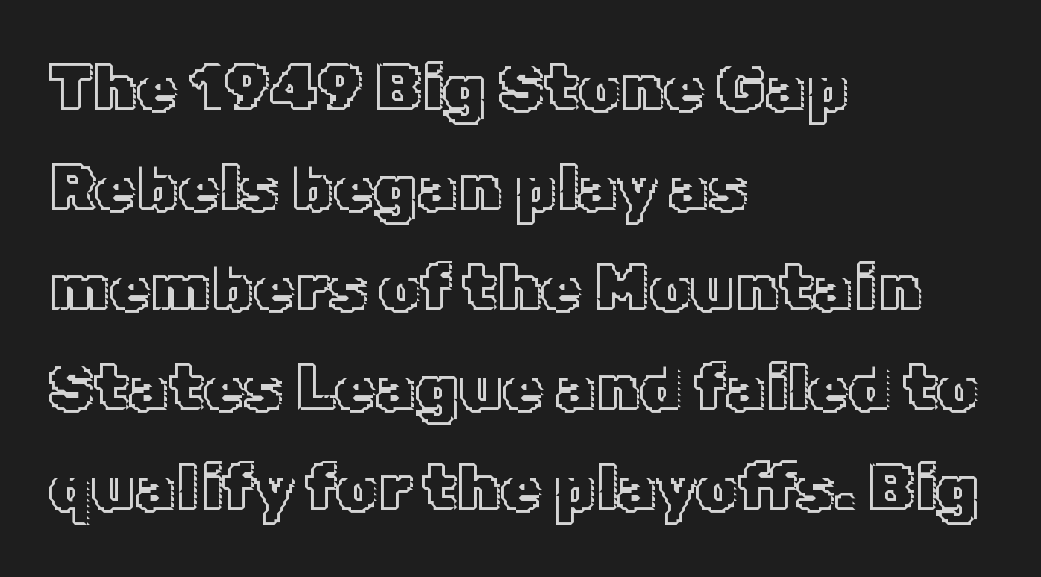
The image shows 65 px text type, upright; set left-aligned, normal line spacing (1.54x), normal letter spacing, not underlined; a medium x-height.
